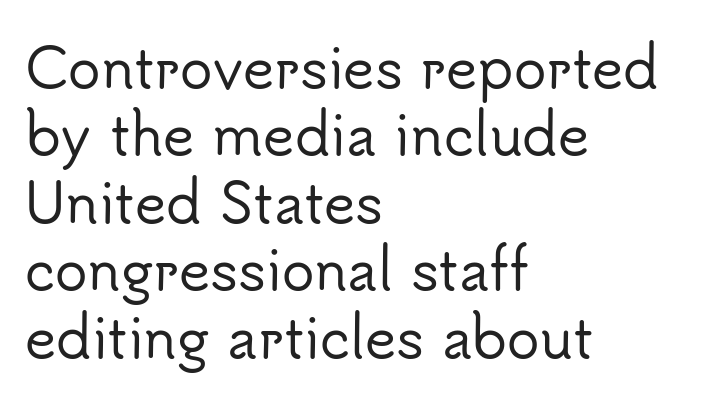
{"serif": "no", "italic": "no", "width": "normal", "stroke_contrast": "low", "x_height": "small", "monospaced": "no", "underline": "no", "align": "left", "line_spacing": "normal", "line_spacing_ratio": 1.25, "letter_spacing": "normal", "letter_spacing_em": 0.0, "glyph_px": 54}
